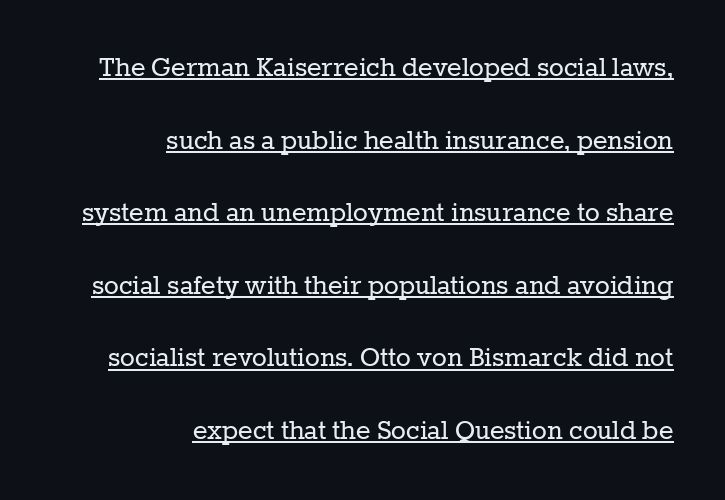
Are there feet on the stems? There are — it's a serif. Short and long lines alike share a common ending point at right. Stem width sits at or under what a default text font uses. These lines keep a tight, regular rhythm from letter to letter.
